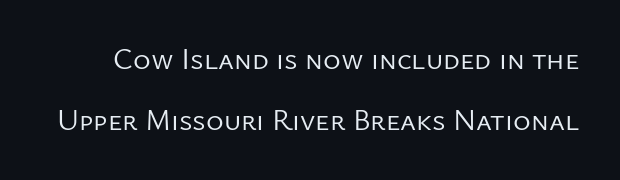
The image shows 30 px regular-weight sans-serif type, upright; set loose line spacing (2.02x), normal letter spacing, not underlined; low stroke contrast and a medium x-height.
